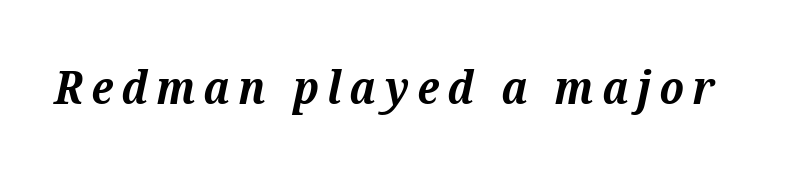
Q: Is the text bold? A: Yes.
Q: Is the text italic (slanted)? A: Yes, it leans right by about 12 degrees.
Q: Is the typeface a serif or a sans-serif typeface? A: Serif.
Q: Is the text underlined? A: No.
Q: Width (condensed, normal, or wide)? A: Normal.
Q: Stroke contrast? A: Medium.
Q: x-height? A: Medium.
Q: Monospaced? A: No.
